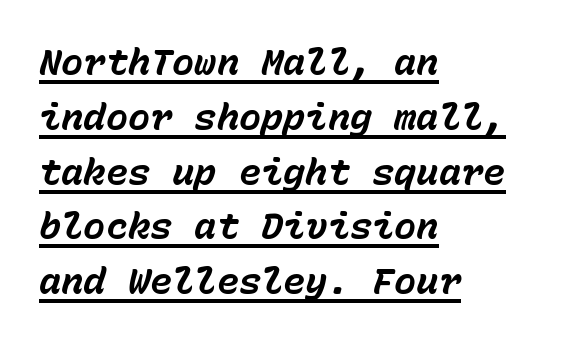
Q: Is the text bold? A: Yes.
Q: Is the text italic (slanted)? A: Yes, it leans right by about 15 degrees.
Q: Is the text underlined? A: Yes.
Q: How is the paragraph aligned? A: Left-aligned.
Q: Is the spacing between letters normal or unusually wide? A: Normal.
Q: Is the spacing between lines tight, normal or loose? A: Normal.
Q: Width (condensed, normal, or wide)? A: Normal.
Q: Stroke contrast? A: Low.
Q: x-height? A: Medium.
Q: Monospaced? A: Yes.
